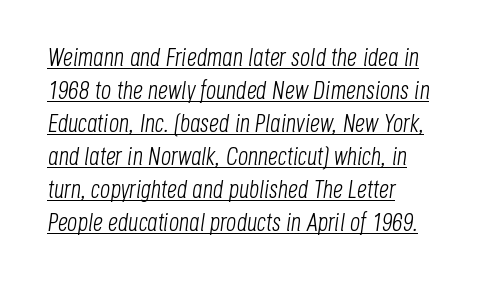
Standard letterfit; no display-style spreading of the glyphs. The letterforms sit at book weight or below. A normal amount of white space separates one row of letters from the next. This is oblique type, the kind used for emphasis or titles.
